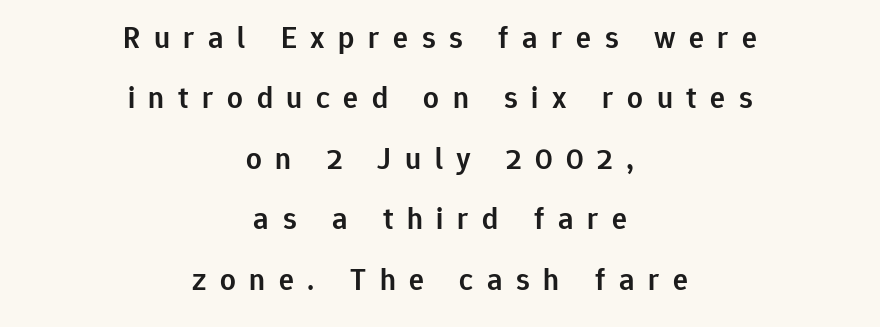
The image shows 31 px semibold sans-serif type, upright; set centered, loose line spacing (1.95x), unusually wide letter spacing (+0.44 em), not underlined; low stroke contrast and a medium x-height.
